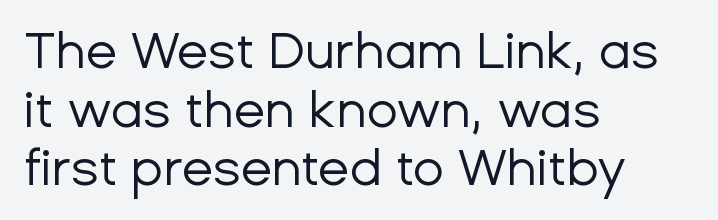
Q: Is the text bold? A: No.
Q: Is the text italic (slanted)? A: No, it is upright.
Q: Is the typeface a serif or a sans-serif typeface? A: Sans-serif.
Q: Is the text underlined? A: No.
Q: How is the paragraph aligned? A: Left-aligned.
Q: Is the spacing between letters normal or unusually wide? A: Normal.
Q: Is the spacing between lines tight, normal or loose? A: Tight.
Q: Width (condensed, normal, or wide)? A: Normal.
Q: Stroke contrast? A: Low.
Q: x-height? A: Medium.
Q: Monospaced? A: No.
